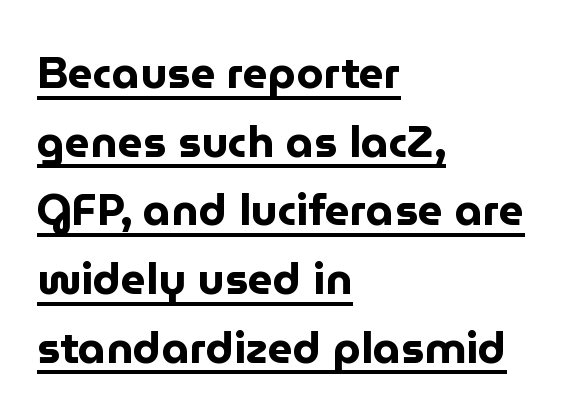
The typography opts for an upright posture over an oblique one. Character widths vary here, with narrow letters taking less room than wide ones. Successive baselines arrive at the customary interval. Emphasis by weight is at full strength: bold. Type style note: lacks serifs. Default kerning and tracking; the words read as compact shapes.
